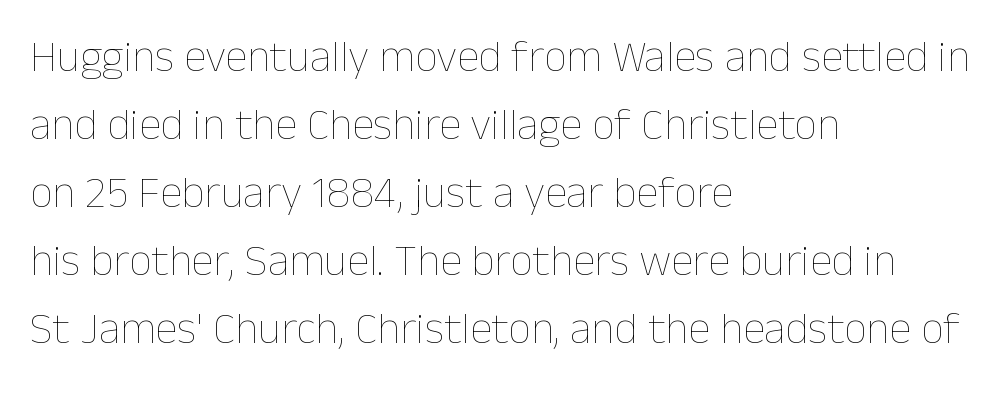
Q: Is the text bold? A: No.
Q: Is the text italic (slanted)? A: No, it is upright.
Q: Is the text underlined? A: No.
Q: How is the paragraph aligned? A: Left-aligned.
Q: Is the spacing between letters normal or unusually wide? A: Normal.
Q: Is the spacing between lines tight, normal or loose? A: Normal.
Q: Width (condensed, normal, or wide)? A: Normal.
Q: Stroke contrast? A: Low.
Q: x-height? A: Medium.
Q: Monospaced? A: No.
